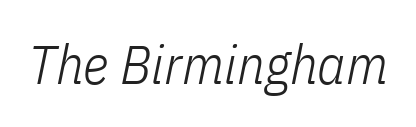
The letterforms sit shoulder to shoulder at normal distance. Honestly, there is no underline to notice here at all. Nothing heavy about these letters — not bold at all. Looking at the ascenders, they clearly lean. Here the designer chose a conventional face with non-uniform glyph widths.
